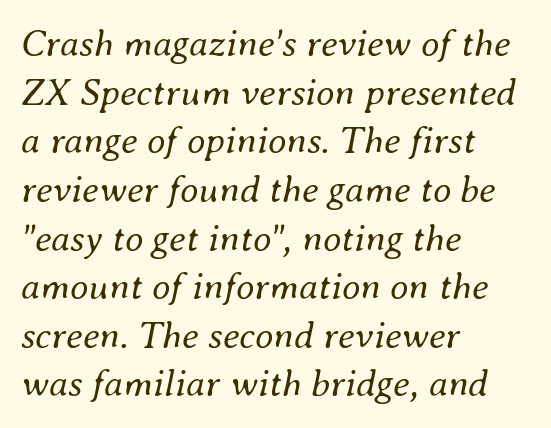
Q: Is the text bold? A: No.
Q: Is the text italic (slanted)? A: Yes, it leans right by about 8 degrees.
Q: Is the text underlined? A: No.
Q: How is the paragraph aligned? A: Left-aligned.
Q: Is the spacing between letters normal or unusually wide? A: Normal.
Q: Is the spacing between lines tight, normal or loose? A: Normal.
Q: Width (condensed, normal, or wide)? A: Normal.
Q: Stroke contrast? A: Medium.
Q: x-height? A: Small.
Q: Monospaced? A: No.
